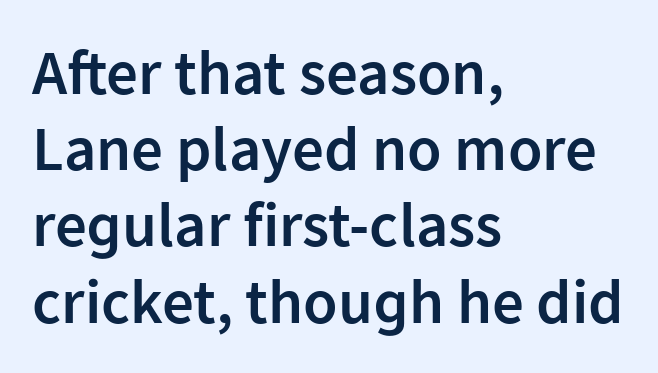
{"serif": "no", "italic": "no", "bold": "semi", "weight": "semibold", "width": "normal", "stroke_contrast": "low", "x_height": "medium", "monospaced": "no", "underline": "no", "align": "left", "line_spacing_ratio": 1.21, "letter_spacing": "normal", "letter_spacing_em": 0.0, "glyph_px": 63}
